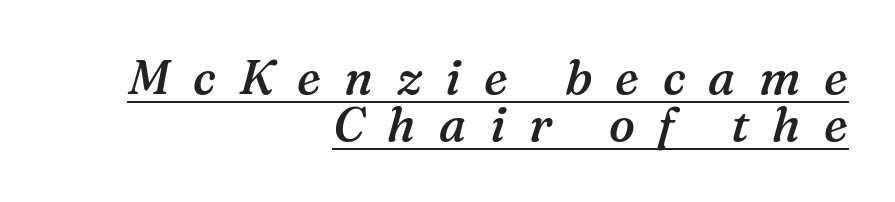
The image shows 48 px semibold serif type, italic (leaning right); set right-aligned, tight line spacing (0.98x), unusually wide letter spacing (+0.49 em), underlined; medium stroke contrast and a medium x-height.
